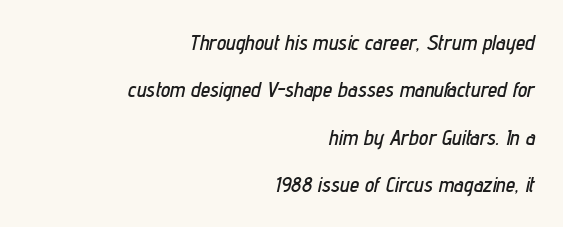
Q: Is the text italic (slanted)? A: Yes, it leans right by about 12 degrees.
Q: Is the text underlined? A: No.
Q: How is the paragraph aligned? A: Right-aligned.
Q: Is the spacing between letters normal or unusually wide? A: Normal.
Q: Is the spacing between lines tight, normal or loose? A: Loose.
